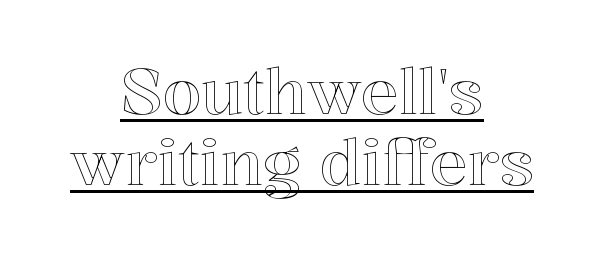
Q: Is the text italic (slanted)? A: No, it is upright.
Q: Is the text underlined? A: Yes.
Q: How is the paragraph aligned? A: Centered.
Q: Is the spacing between letters normal or unusually wide? A: Normal.
Q: Is the spacing between lines tight, normal or loose? A: Tight.
Q: Width (condensed, normal, or wide)? A: Normal.
Q: x-height? A: Medium.
Q: Monospaced? A: No.
